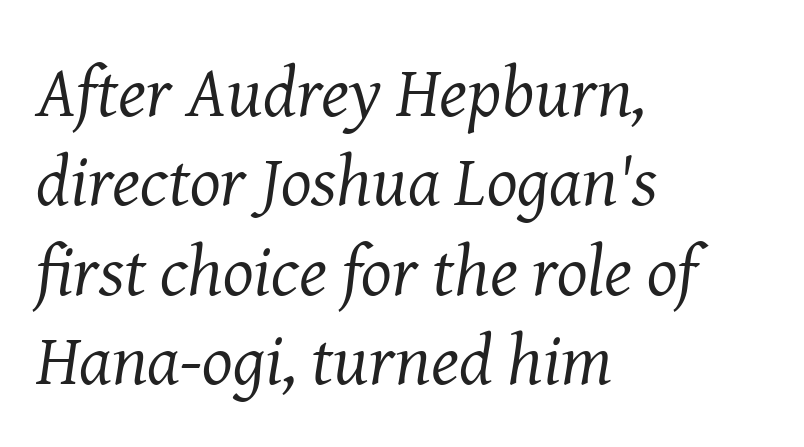
Letterform terminals end in serifs throughout the passage. Character widths vary here, with narrow letters taking less room than wide ones. Plain, unruled lines of type. Caption: multi-line text, flush left, ragged right. Looking at the ascenders, they clearly lean.
